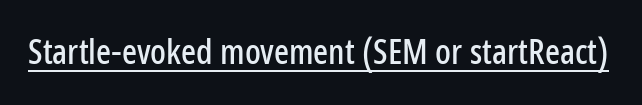
The image shows 35 px condensed sans-serif type, upright; set normal letter spacing, underlined; low stroke contrast and a medium x-height.
